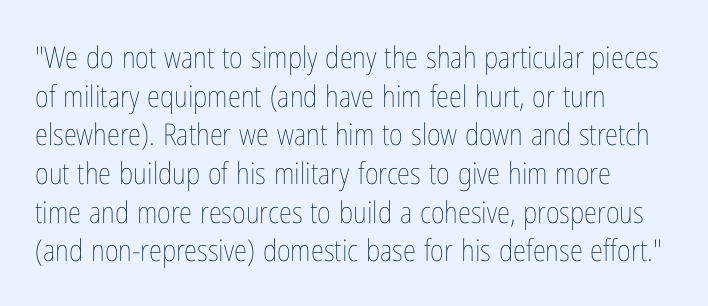
The image shows 30 px thin, condensed type, upright; set left-aligned, normal line spacing (1.29x), normal letter spacing, not underlined; low stroke contrast and a medium x-height.
